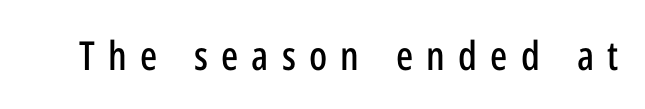
{"serif": "no", "italic": "no", "width": "condensed", "stroke_contrast": "low", "x_height": "medium", "monospaced": "no", "underline": "no", "letter_spacing": "wide", "letter_spacing_em": 0.33, "glyph_px": 40}
